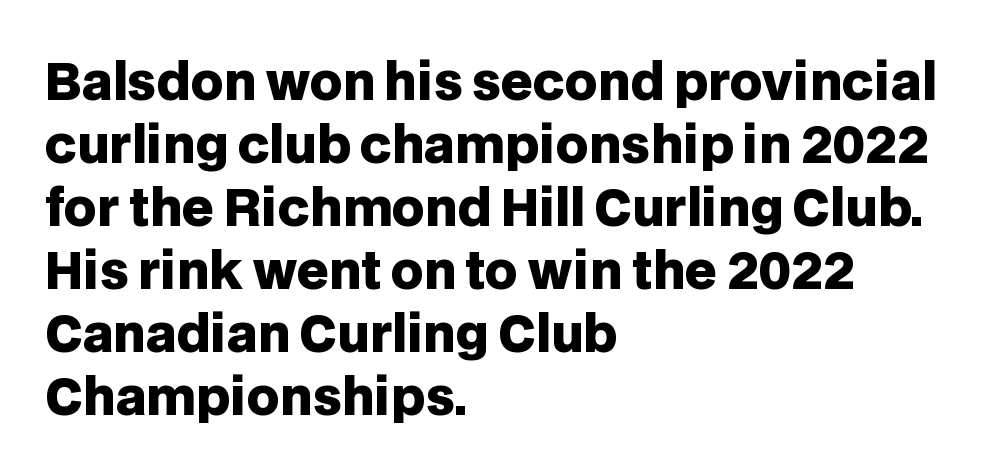
Q: Is the text bold? A: Yes.
Q: Is the text italic (slanted)? A: No, it is upright.
Q: Is the typeface a serif or a sans-serif typeface? A: Sans-serif.
Q: Is the text underlined? A: No.
Q: How is the paragraph aligned? A: Left-aligned.
Q: Is the spacing between letters normal or unusually wide? A: Normal.
Q: Is the spacing between lines tight, normal or loose? A: Normal.
Q: Width (condensed, normal, or wide)? A: Normal.
Q: Stroke contrast? A: Low.
Q: x-height? A: Large.
Q: Monospaced? A: No.
